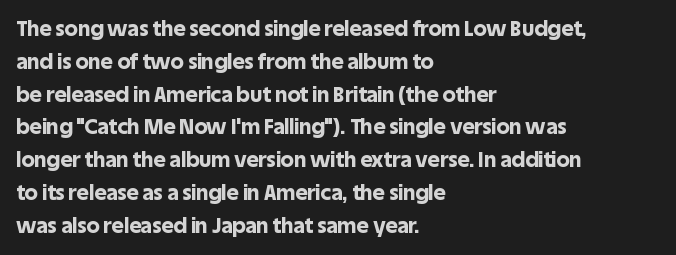
Q: Is the text bold? A: Yes.
Q: Is the text italic (slanted)? A: No, it is upright.
Q: Is the text underlined? A: No.
Q: How is the paragraph aligned? A: Left-aligned.
Q: Is the spacing between letters normal or unusually wide? A: Normal.
Q: Is the spacing between lines tight, normal or loose? A: Normal.
